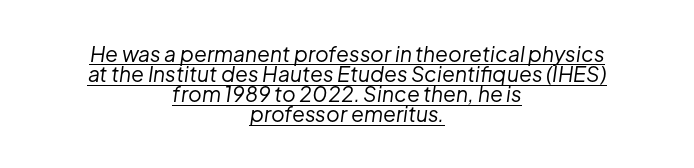
Q: Is the text bold? A: No.
Q: Is the text italic (slanted)? A: Yes, it leans right by about 8 degrees.
Q: Is the text underlined? A: Yes.
Q: How is the paragraph aligned? A: Centered.
Q: Is the spacing between letters normal or unusually wide? A: Normal.
Q: Is the spacing between lines tight, normal or loose? A: Tight.
